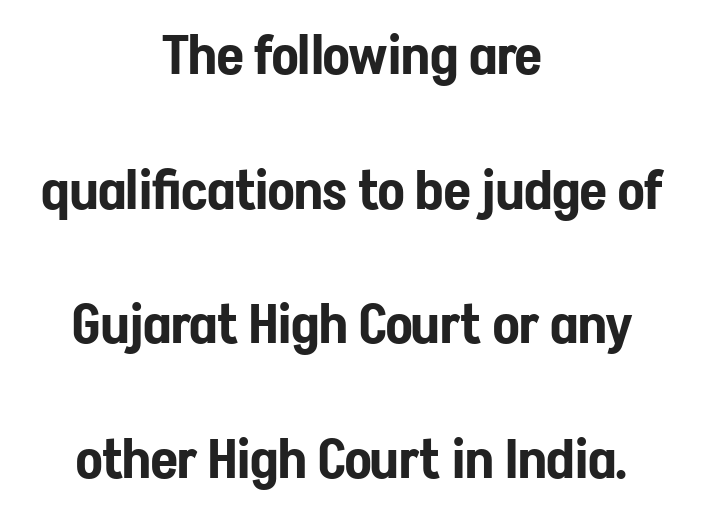
Q: Is the text italic (slanted)? A: No, it is upright.
Q: Is the typeface a serif or a sans-serif typeface? A: Sans-serif.
Q: Is the text underlined? A: No.
Q: How is the paragraph aligned? A: Centered.
Q: Is the spacing between letters normal or unusually wide? A: Normal.
Q: Is the spacing between lines tight, normal or loose? A: Loose.
Q: Width (condensed, normal, or wide)? A: Condensed.
Q: Stroke contrast? A: Low.
Q: x-height? A: Medium.
Q: Monospaced? A: No.
